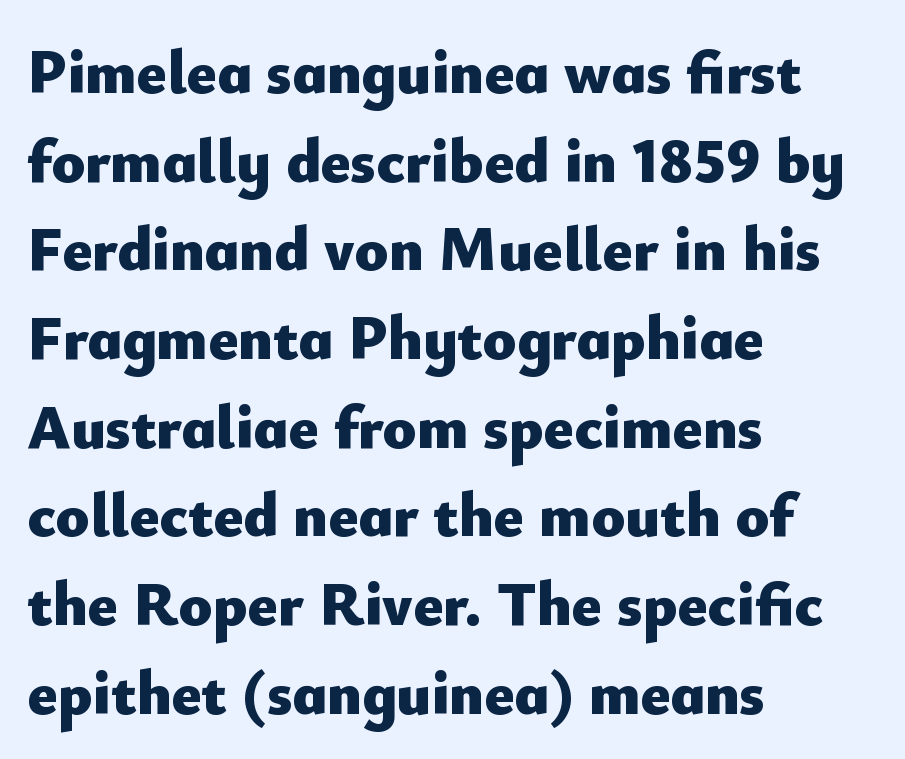
{"serif": "no", "italic": "no", "bold": "yes", "weight": "heavy", "width": "normal", "stroke_contrast": "low", "x_height": "small", "monospaced": "no", "underline": "no", "align": "left", "line_spacing": "normal", "line_spacing_ratio": 1.43, "letter_spacing": "normal", "letter_spacing_em": 0.0, "glyph_px": 62}
